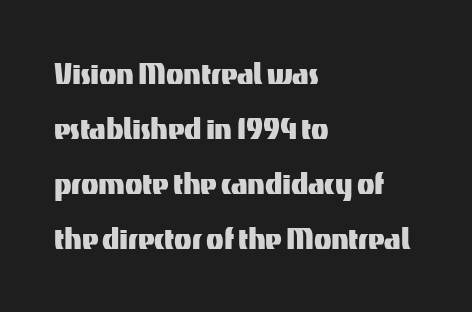
This is roman type, the default non-slanted kind. Each row of text sits above clean, open space. The designer left line spacing at the default. Notice how the passage keeps a crisp vertical edge on the left only. Think of a printed novel: that variable character pitch is what you see here. You can tell from the bare stems that sans-serif type was used.
